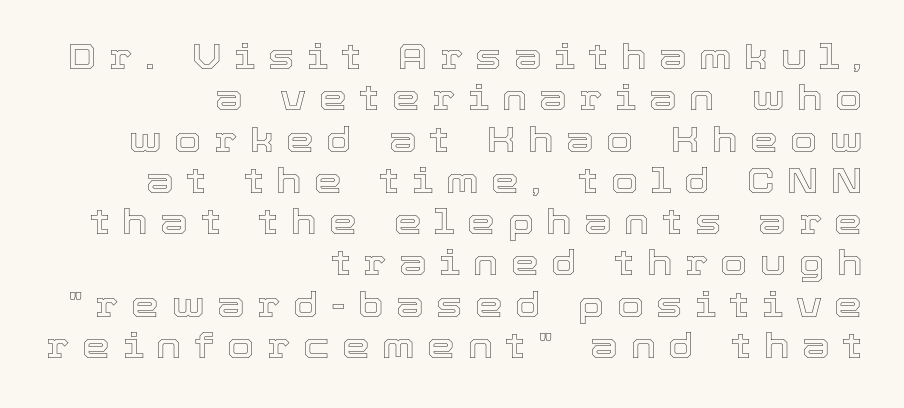
The rendering anchors every line to the right-hand side. Varying glyph widths throughout — classic text-font behaviour. This is the regular roman posture of the typeface. In terms of letterspacing, this is a distinctly airy, spread setting. The area under the type is left untouched.
